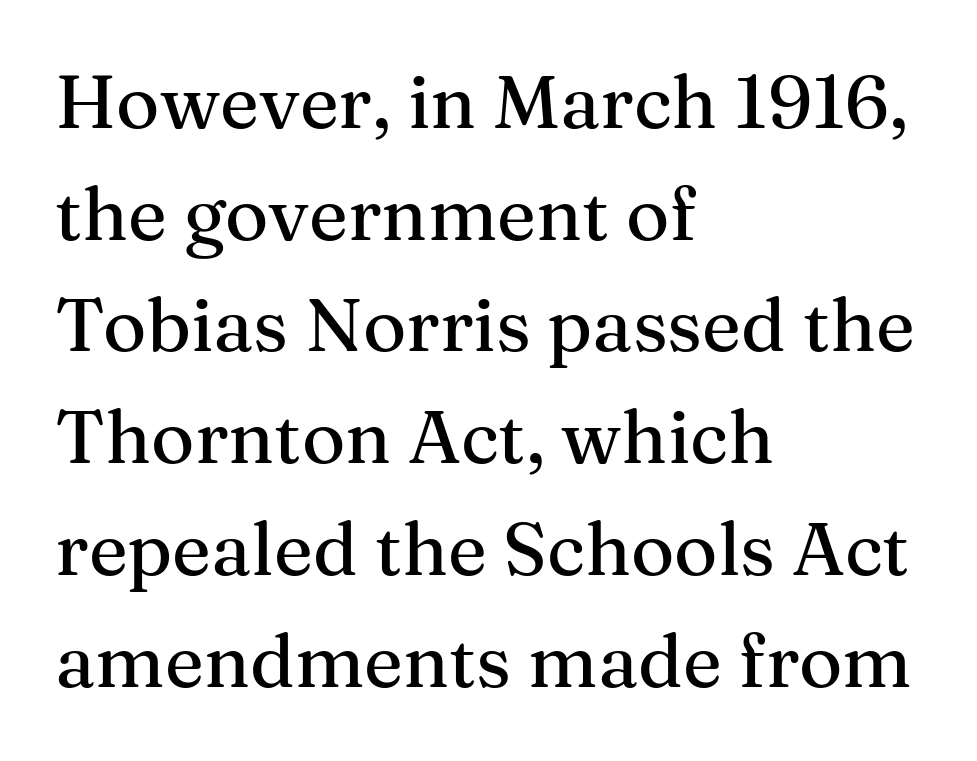
The image shows 74 px serif type, upright; set left-aligned, normal line spacing (1.51x), normal letter spacing, not underlined; medium stroke contrast and a medium x-height.
